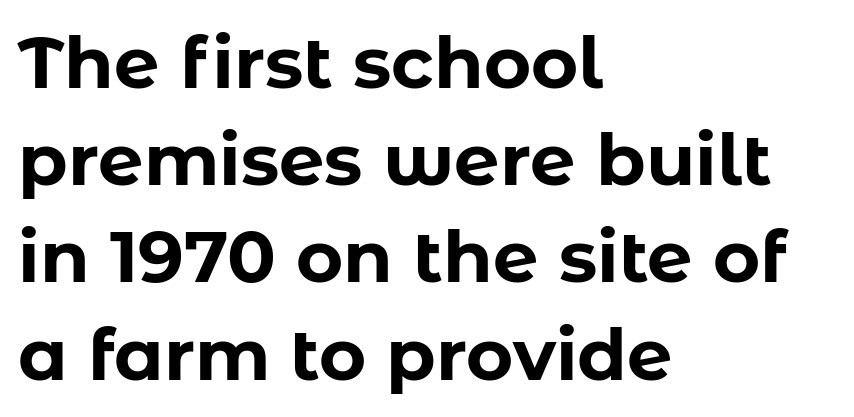
The image shows 72 px bold sans-serif type, upright; set left-aligned, normal line spacing (1.35x), normal letter spacing, not underlined; low stroke contrast and a medium x-height.
